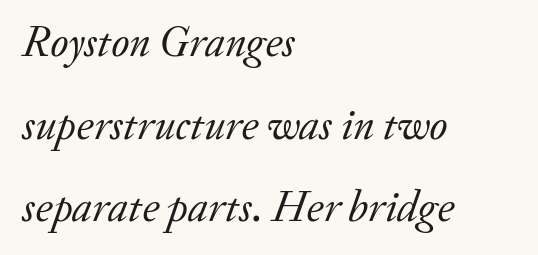
This is serif lettering, the kind often seen in printed books. Stems and bowls with no extra thickness — not bold. Any mark beneath the type? The region is blank. Character widths vary here, with narrow letters taking less room than wide ones. In terms of posture, this sample is oblique.
